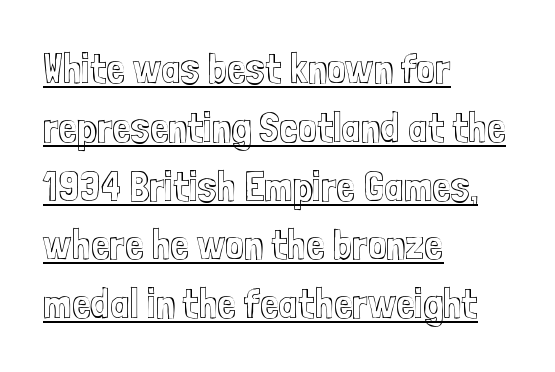
Q: Is the text italic (slanted)? A: No, it is upright.
Q: Is the text underlined? A: Yes.
Q: How is the paragraph aligned? A: Left-aligned.
Q: Is the spacing between letters normal or unusually wide? A: Normal.
Q: Is the spacing between lines tight, normal or loose? A: Normal.
Q: Width (condensed, normal, or wide)? A: Condensed.
Q: x-height? A: Medium.
Q: Monospaced? A: No.
